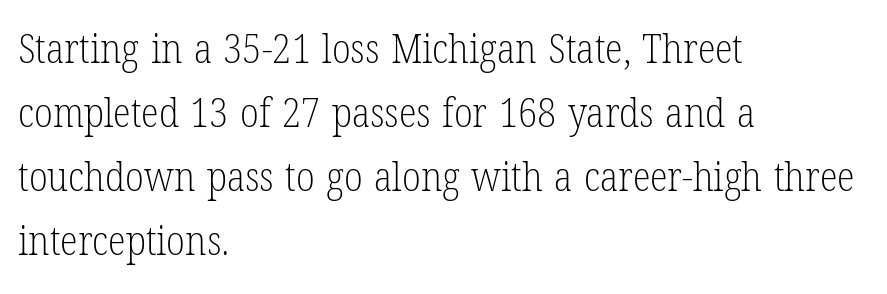
Q: Is the text bold? A: No.
Q: Is the text italic (slanted)? A: No, it is upright.
Q: Is the typeface a serif or a sans-serif typeface? A: Serif.
Q: Is the text underlined? A: No.
Q: How is the paragraph aligned? A: Left-aligned.
Q: Is the spacing between letters normal or unusually wide? A: Normal.
Q: Is the spacing between lines tight, normal or loose? A: Normal.
Q: Width (condensed, normal, or wide)? A: Condensed.
Q: Stroke contrast? A: Low.
Q: x-height? A: Medium.
Q: Monospaced? A: No.
